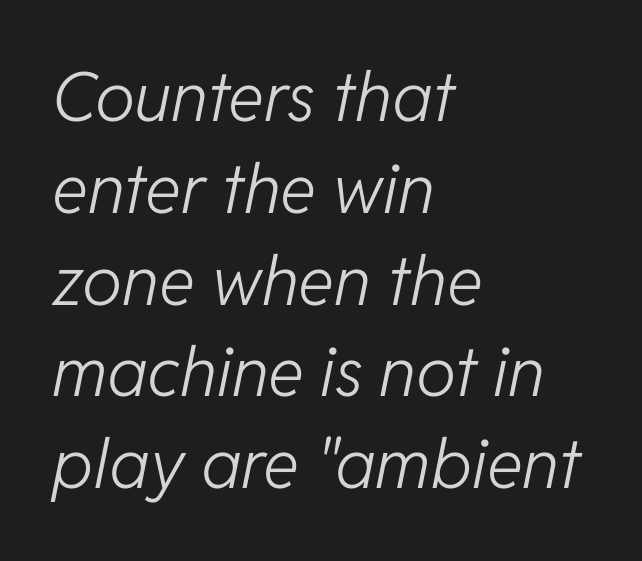
Q: Is the text bold? A: No.
Q: Is the text italic (slanted)? A: Yes, it leans right by about 11 degrees.
Q: Is the text underlined? A: No.
Q: How is the paragraph aligned? A: Left-aligned.
Q: Is the spacing between letters normal or unusually wide? A: Normal.
Q: Is the spacing between lines tight, normal or loose? A: Normal.
Q: Width (condensed, normal, or wide)? A: Normal.
Q: Stroke contrast? A: Low.
Q: x-height? A: Medium.
Q: Monospaced? A: No.
